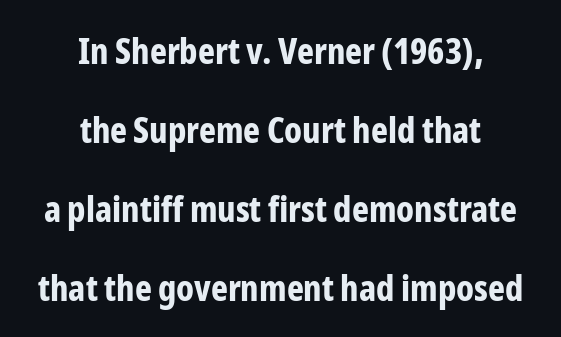
Heavy, bold letterforms. Each row of text sits above clean, open space. The passage shown stacks its lines with a broad gap. The paragraph has two soft edges and a firm central axis. Do the characters align in a grid? No, the font is proportional. The axis of the letterforms is exactly vertical.
